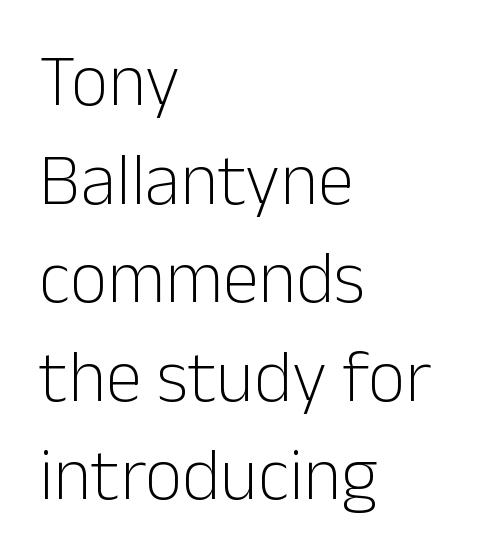
Q: Is the text bold? A: No.
Q: Is the text italic (slanted)? A: No, it is upright.
Q: Is the typeface a serif or a sans-serif typeface? A: Sans-serif.
Q: Is the text underlined? A: No.
Q: How is the paragraph aligned? A: Left-aligned.
Q: Is the spacing between letters normal or unusually wide? A: Normal.
Q: Is the spacing between lines tight, normal or loose? A: Normal.
Q: Width (condensed, normal, or wide)? A: Normal.
Q: Stroke contrast? A: Low.
Q: x-height? A: Medium.
Q: Monospaced? A: No.
